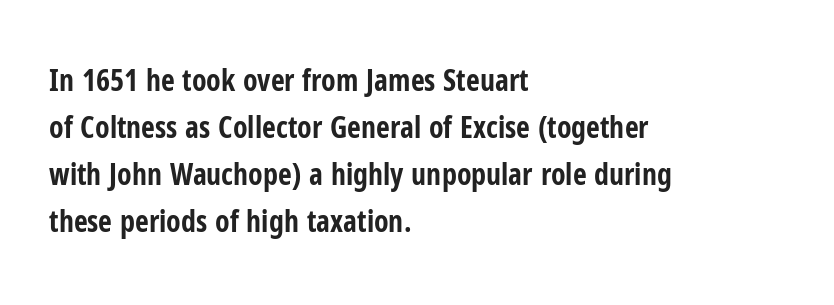
Proportional: the letters do not fall into vertical columns. Is there any slant? The stems are plumb. Examine the stroke ends and you'll find no serifs. Interline gaps are of average width in this sample. Leftover space on each line is placed entirely after the last word.
